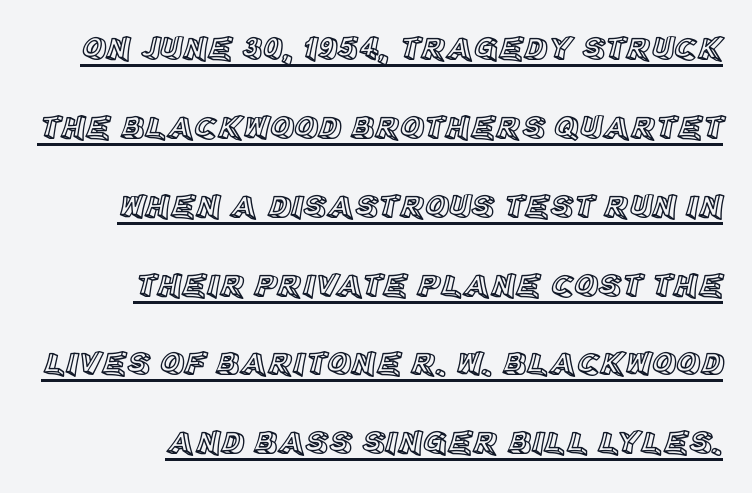
The image shows 33 px text type; set loose line spacing (2.39x), normal letter spacing, underlined; a large x-height.
